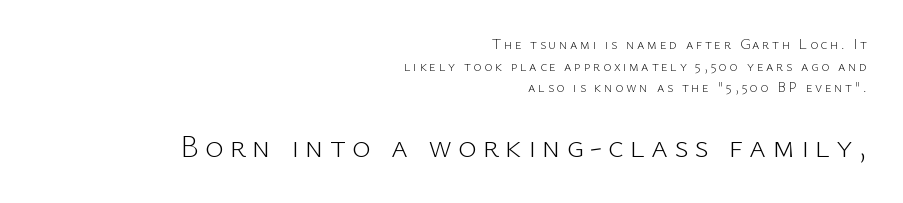
Q: Is the text bold? A: No.
Q: Is the text italic (slanted)? A: No, it is upright.
Q: Is the typeface a serif or a sans-serif typeface? A: Sans-serif.
Q: Is the text underlined? A: No.
Q: How is the paragraph aligned? A: Right-aligned.
Q: Is the spacing between lines tight, normal or loose? A: Normal.
Q: Which block of text is set in a larger size, the first (top) or the second (bottom)? A: The second (bottom) one.
Q: Width (condensed, normal, or wide)? A: Normal.
Q: Stroke contrast? A: Low.
Q: x-height? A: Medium.
Q: Monospaced? A: No.
